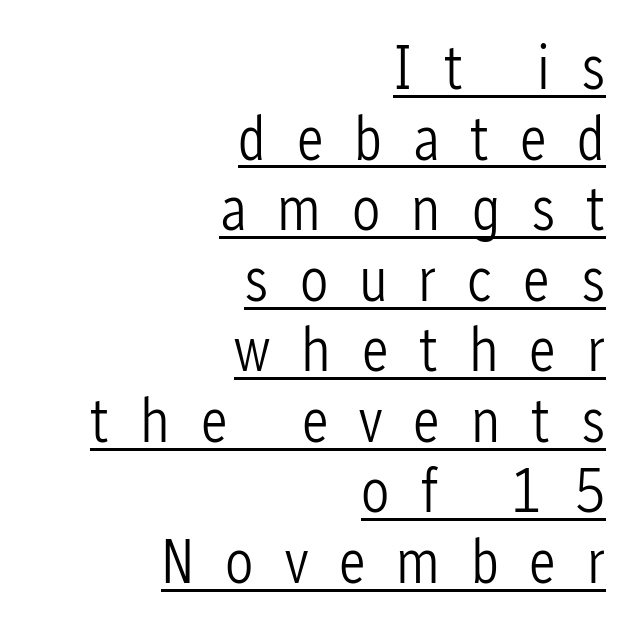
Q: Is the text bold? A: No.
Q: Is the text italic (slanted)? A: No, it is upright.
Q: Is the typeface a serif or a sans-serif typeface? A: Sans-serif.
Q: Is the text underlined? A: Yes.
Q: How is the paragraph aligned? A: Right-aligned.
Q: Is the spacing between letters normal or unusually wide? A: Unusually wide.
Q: Is the spacing between lines tight, normal or loose? A: Tight.
Q: Width (condensed, normal, or wide)? A: Condensed.
Q: Stroke contrast? A: Low.
Q: x-height? A: Medium.
Q: Monospaced? A: No.
